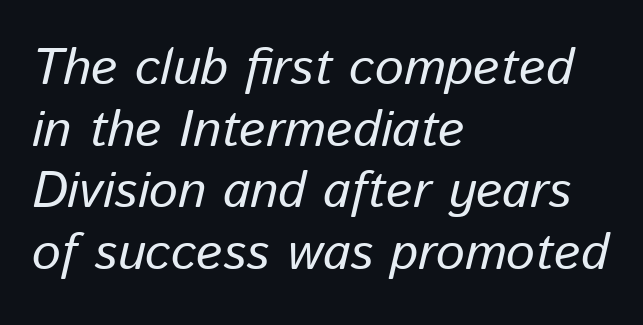
{"italic": "yes", "lean": "right", "slant_degrees": 13, "bold": "no", "weight": "regular", "width": "normal", "stroke_contrast": "low", "x_height": "medium", "monospaced": "no", "underline": "no", "align": "left", "line_spacing_ratio": 1.21, "letter_spacing": "normal", "letter_spacing_em": 0.0, "glyph_px": 51}
